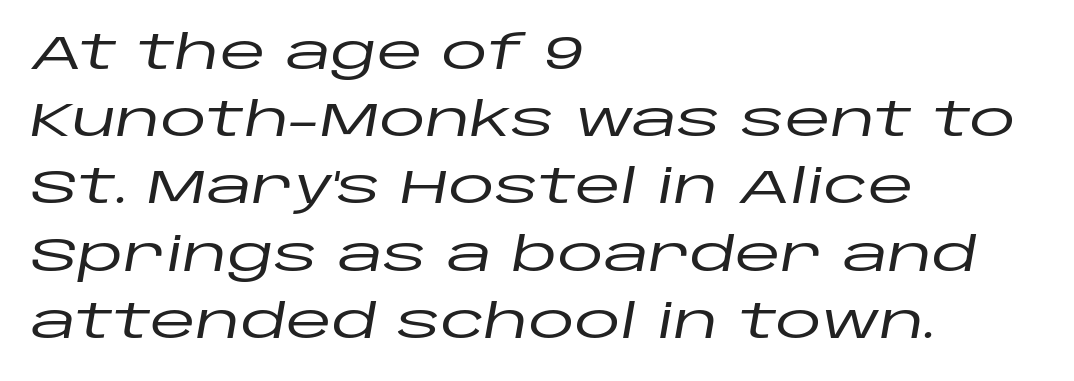
Q: Is the text italic (slanted)? A: Yes, it leans right by about 10 degrees.
Q: Is the text underlined? A: No.
Q: How is the paragraph aligned? A: Left-aligned.
Q: Is the spacing between letters normal or unusually wide? A: Normal.
Q: Is the spacing between lines tight, normal or loose? A: Normal.
Q: Width (condensed, normal, or wide)? A: Wide.
Q: Stroke contrast? A: Low.
Q: x-height? A: Large.
Q: Monospaced? A: No.
